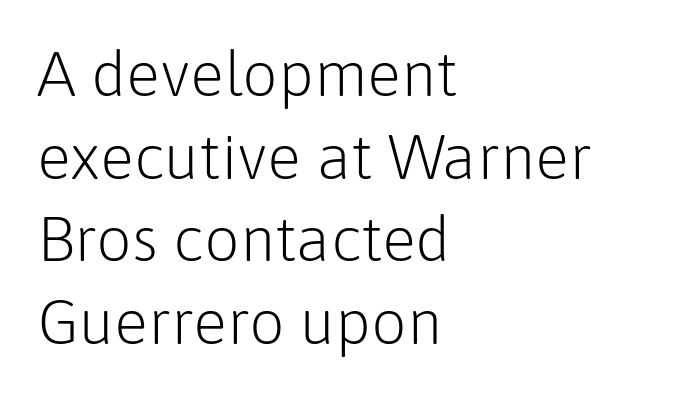
{"serif": "no", "italic": "no", "bold": "no", "weight": "light", "width": "normal", "stroke_contrast": "low", "x_height": "medium", "monospaced": "no", "underline": "no", "align": "left", "line_spacing": "normal", "line_spacing_ratio": 1.31, "letter_spacing": "normal", "letter_spacing_em": 0.0, "glyph_px": 63}
